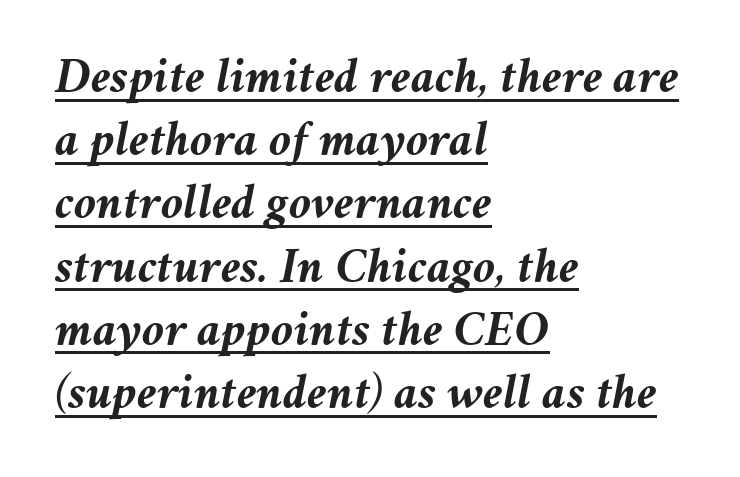
{"italic": "yes", "lean": "right", "slant_degrees": 11, "bold": "yes", "weight": "semibold", "width": "normal", "stroke_contrast": "medium", "x_height": "medium", "monospaced": "no", "underline": "yes", "align": "left", "line_spacing_ratio": 1.24, "letter_spacing": "normal", "letter_spacing_em": 0.0, "glyph_px": 51}
